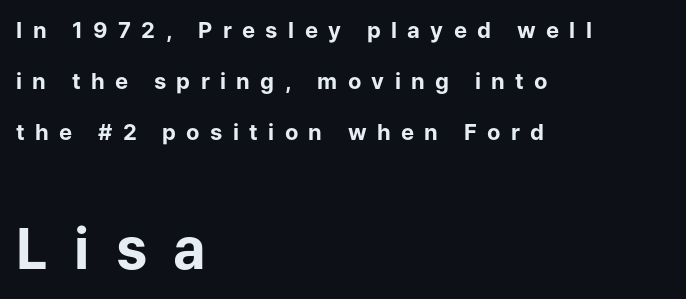
{"serif": "no", "italic": "no", "bold": "yes", "weight": "bold", "width": "normal", "stroke_contrast": "low", "x_height": "medium", "monospaced": "no", "underline": "no", "align": "left", "line_spacing": "loose", "line_spacing_ratio": 2.32, "letter_spacing": "wide", "letter_spacing_em": 0.47, "larger_block": "second", "size_ratio": 2.55, "glyph_px": 56}
